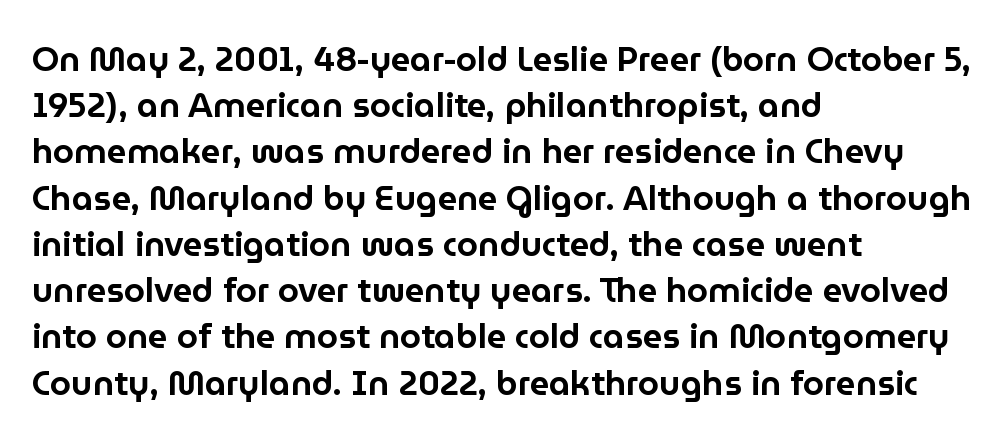
{"serif": "no", "italic": "no", "width": "normal", "stroke_contrast": "low", "x_height": "medium", "monospaced": "no", "underline": "no", "align": "left", "line_spacing": "normal", "line_spacing_ratio": 1.36, "letter_spacing": "normal", "letter_spacing_em": 0.0, "glyph_px": 34}
